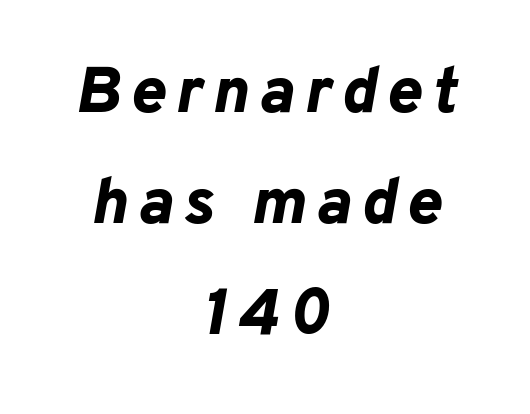
Q: Is the text bold? A: Yes.
Q: Is the text italic (slanted)? A: Yes, it leans right by about 10 degrees.
Q: Is the text underlined? A: No.
Q: How is the paragraph aligned? A: Centered.
Q: Width (condensed, normal, or wide)? A: Normal.
Q: Stroke contrast? A: Low.
Q: x-height? A: Medium.
Q: Monospaced? A: No.
